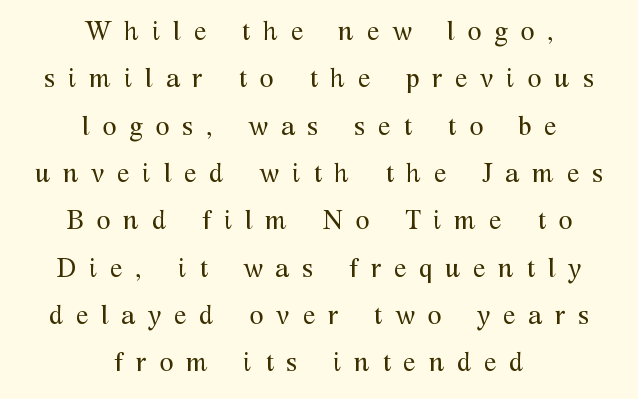
{"italic": "no", "bold": "no", "underline": "no", "align": "center", "line_spacing_ratio": 1.82, "letter_spacing": "wide", "letter_spacing_em": 0.49, "glyph_px": 26}
